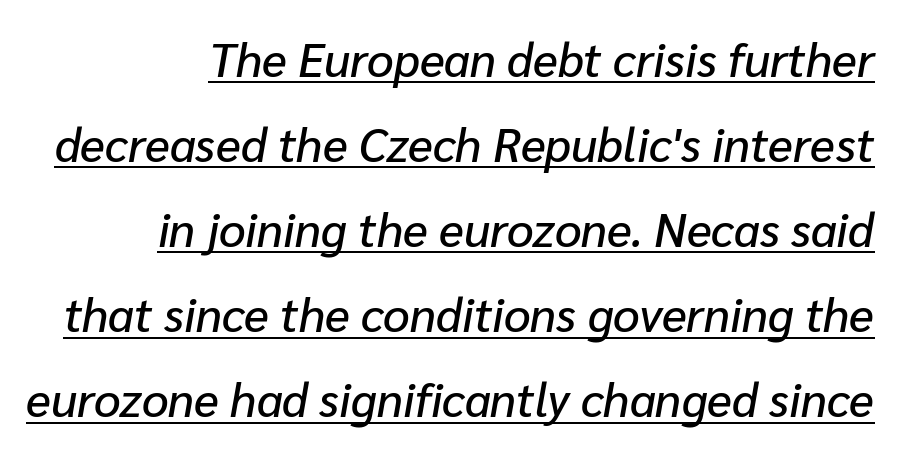
Q: Is the text italic (slanted)? A: Yes, it leans right by about 10 degrees.
Q: Is the text underlined? A: Yes.
Q: How is the paragraph aligned? A: Right-aligned.
Q: Is the spacing between letters normal or unusually wide? A: Normal.
Q: Width (condensed, normal, or wide)? A: Normal.
Q: Stroke contrast? A: Low.
Q: x-height? A: Medium.
Q: Monospaced? A: No.
